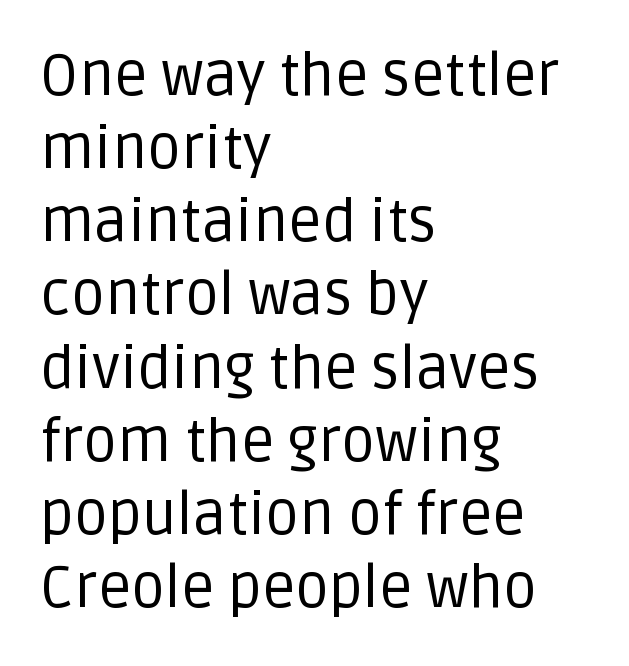
Q: Is the text bold? A: No.
Q: Is the text italic (slanted)? A: No, it is upright.
Q: Is the typeface a serif or a sans-serif typeface? A: Sans-serif.
Q: Is the text underlined? A: No.
Q: How is the paragraph aligned? A: Left-aligned.
Q: Is the spacing between letters normal or unusually wide? A: Normal.
Q: Width (condensed, normal, or wide)? A: Normal.
Q: Stroke contrast? A: Low.
Q: x-height? A: Large.
Q: Monospaced? A: No.
